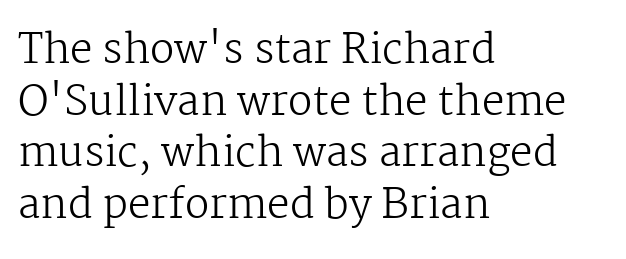
{"serif": "yes", "italic": "no", "bold": "no", "weight": "regular", "width": "normal", "stroke_contrast": "medium", "x_height": "medium", "monospaced": "no", "underline": "no", "align": "left", "line_spacing": "normal", "line_spacing_ratio": 1.29, "letter_spacing": "normal", "letter_spacing_em": 0.0, "glyph_px": 40}
